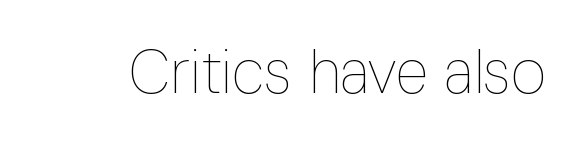
{"italic": "no", "bold": "no", "weight": "thin", "width": "condensed", "stroke_contrast": "low", "x_height": "medium", "monospaced": "no", "underline": "no", "letter_spacing": "normal", "letter_spacing_em": 0.0, "glyph_px": 61}
